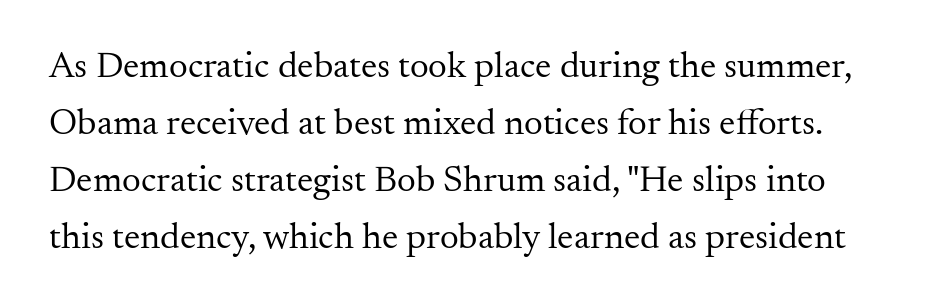
The image shows 37 px regular-weight serif type, upright; set normal line spacing (1.54x), normal letter spacing, not underlined; medium stroke contrast and a small x-height.
